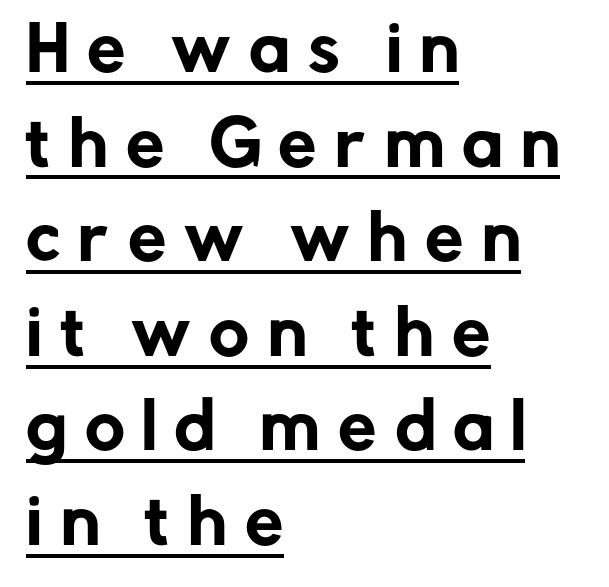
The image shows 61 px sans-serif type, upright; set left-aligned, normal line spacing (1.55x), unusually wide letter spacing (+0.3 em), underlined; low stroke contrast and a medium x-height.
